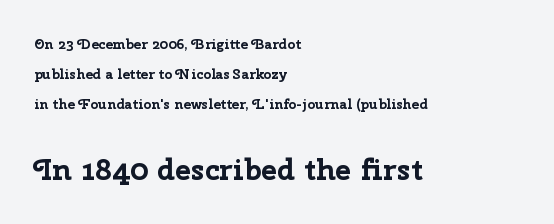
The face used here is rendered with its standard letterfit. A student would notice the bottom passage is typeset larger than what precedes it. Does the type have serifs? No, each stem ends abruptly. The strip under each line holds only bare page.
